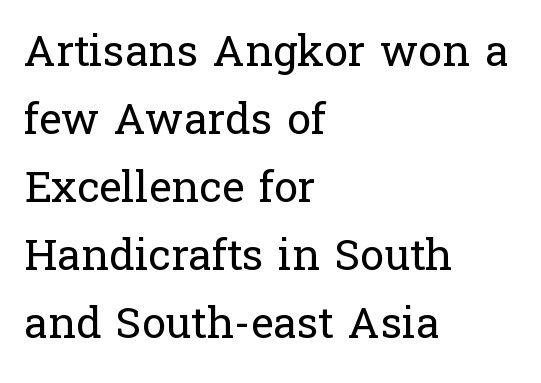
Q: Is the text bold? A: No.
Q: Is the text italic (slanted)? A: No, it is upright.
Q: Is the typeface a serif or a sans-serif typeface? A: Serif.
Q: Is the text underlined? A: No.
Q: How is the paragraph aligned? A: Left-aligned.
Q: Is the spacing between letters normal or unusually wide? A: Normal.
Q: Is the spacing between lines tight, normal or loose? A: Normal.
Q: Width (condensed, normal, or wide)? A: Normal.
Q: Stroke contrast? A: Low.
Q: x-height? A: Medium.
Q: Monospaced? A: No.
